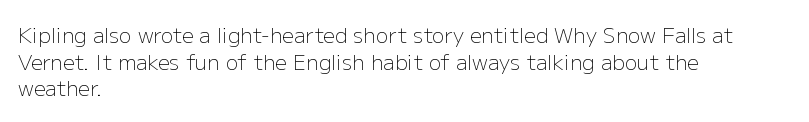
Q: Is the text bold? A: No.
Q: Is the text italic (slanted)? A: No, it is upright.
Q: Is the text underlined? A: No.
Q: How is the paragraph aligned? A: Left-aligned.
Q: Is the spacing between letters normal or unusually wide? A: Normal.
Q: Is the spacing between lines tight, normal or loose? A: Normal.
